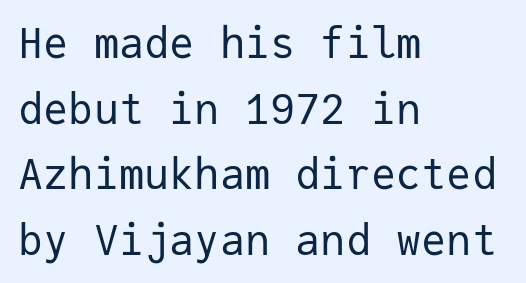
The text block is weighted toward the left margin, trailing off unevenly rightward. Note: no serifs on the glyphs. Compared with typical body copy, the letter spacing here is the same. Counters stay open thanks to moderate or lighter strokes.
